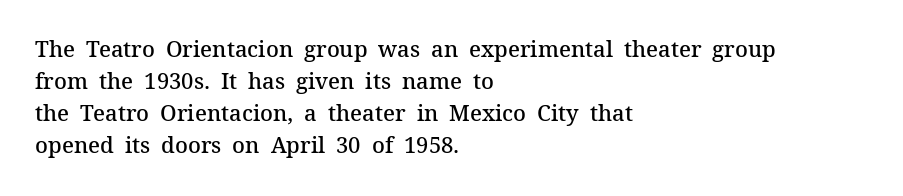
{"italic": "no", "bold": "semi", "underline": "no", "align": "left", "line_spacing": "normal", "line_spacing_ratio": 1.46, "letter_spacing": "normal", "letter_spacing_em": 0.0, "glyph_px": 22}
